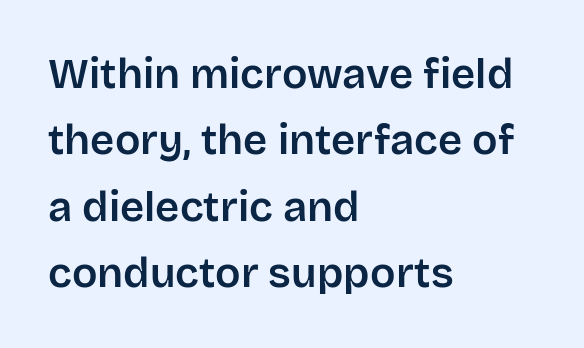
The image shows 42 px sans-serif type, upright; set left-aligned, normal line spacing (1.58x), normal letter spacing, not underlined; low stroke contrast and a large x-height.
